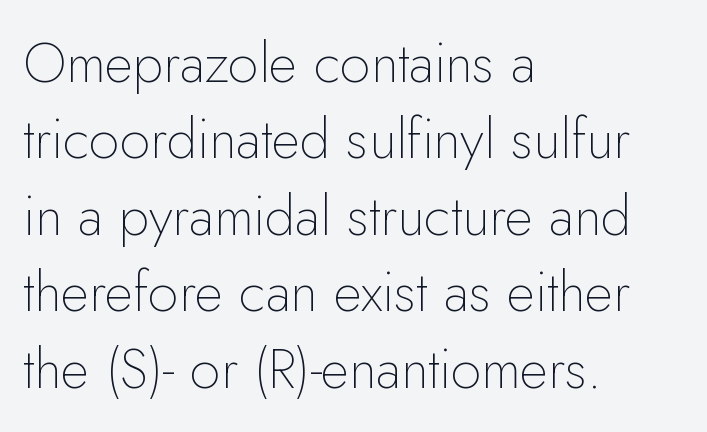
Leftover space on each line is placed entirely after the last word. No word sits above an underline. A roman cut, with each character standing at attention. Looks like regular typesetting: each glyph gets only the width it needs.
